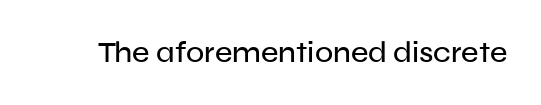
Q: Is the text italic (slanted)? A: No, it is upright.
Q: Is the typeface a serif or a sans-serif typeface? A: Sans-serif.
Q: Is the text underlined? A: No.
Q: Is the spacing between letters normal or unusually wide? A: Normal.
Q: Width (condensed, normal, or wide)? A: Normal.
Q: Stroke contrast? A: Low.
Q: x-height? A: Medium.
Q: Monospaced? A: No.
